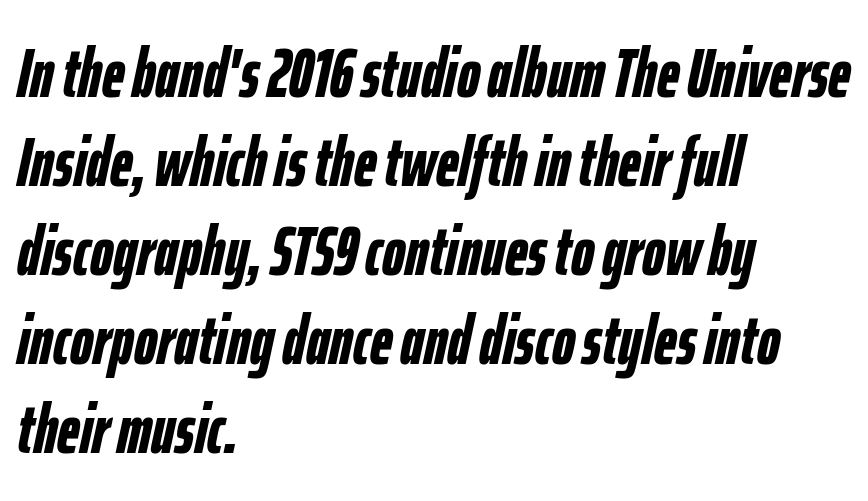
{"italic": "yes", "lean": "right", "slant_degrees": 12, "bold": "yes", "weight": "semibold", "width": "condensed", "stroke_contrast": "low", "x_height": "medium", "monospaced": "no", "underline": "no", "align": "left", "line_spacing": "normal", "line_spacing_ratio": 1.27, "letter_spacing": "normal", "letter_spacing_em": 0.0, "glyph_px": 70}
